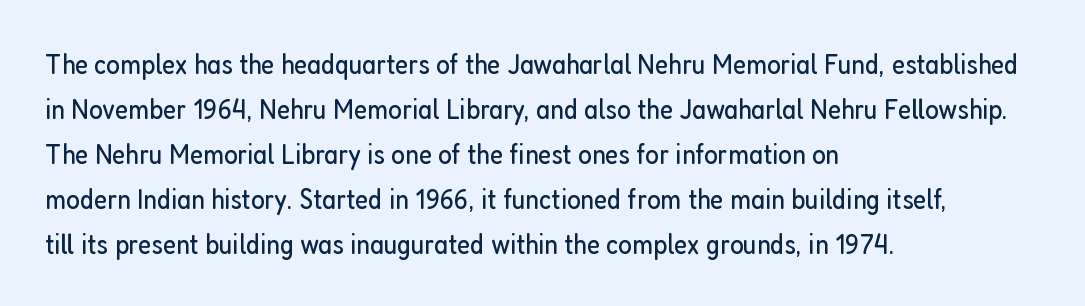
Q: Is the text bold? A: No.
Q: Is the text italic (slanted)? A: No, it is upright.
Q: Is the typeface a serif or a sans-serif typeface? A: Sans-serif.
Q: Is the text underlined? A: No.
Q: How is the paragraph aligned? A: Left-aligned.
Q: Is the spacing between letters normal or unusually wide? A: Normal.
Q: Is the spacing between lines tight, normal or loose? A: Normal.
Q: Width (condensed, normal, or wide)? A: Condensed.
Q: Stroke contrast? A: Low.
Q: x-height? A: Medium.
Q: Monospaced? A: No.
